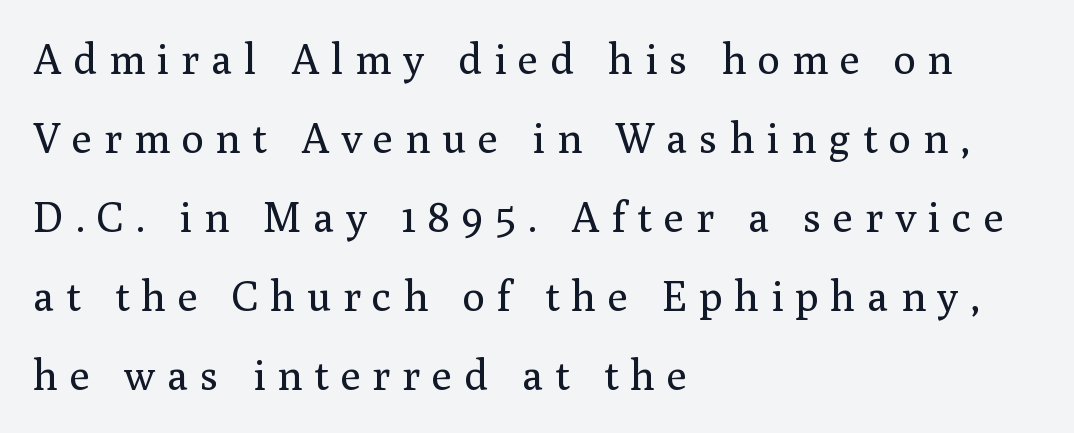
{"serif": "yes", "italic": "no", "bold": "no", "weight": "regular", "width": "normal", "stroke_contrast": "medium", "x_height": "medium", "monospaced": "no", "underline": "no", "align": "left", "line_spacing_ratio": 1.88, "letter_spacing": "wide", "letter_spacing_em": 0.28, "glyph_px": 42}
